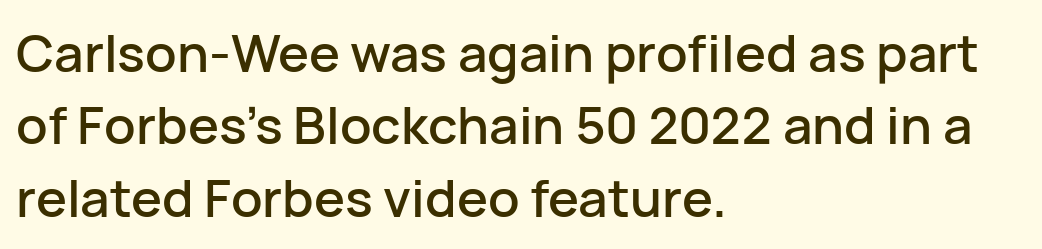
The image shows 52 px sans-serif type, upright; set left-aligned, normal line spacing (1.39x), normal letter spacing, not underlined; low stroke contrast and a medium x-height.
